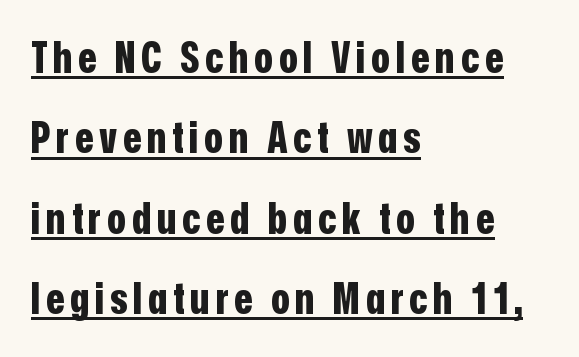
{"serif": "no", "italic": "no", "bold": "yes", "weight": "bold", "width": "condensed", "stroke_contrast": "low", "x_height": "medium", "monospaced": "no", "underline": "yes", "align": "left", "line_spacing_ratio": 1.87, "glyph_px": 43}
